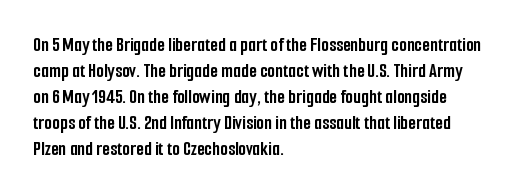
The image shows 20 px bold type, upright; set left-aligned, normal line spacing (1.3x), normal letter spacing, not underlined.
